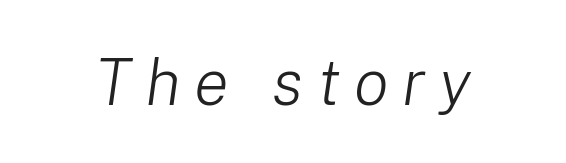
Words float on clear page, feet unadorned. Students, note that the glyphs here are deliberately spaced far apart. This sample has the flowing, uneven cadence of proportional lettering. Letters have the restrained weight of plain body copy at most. Quick note: italic.
